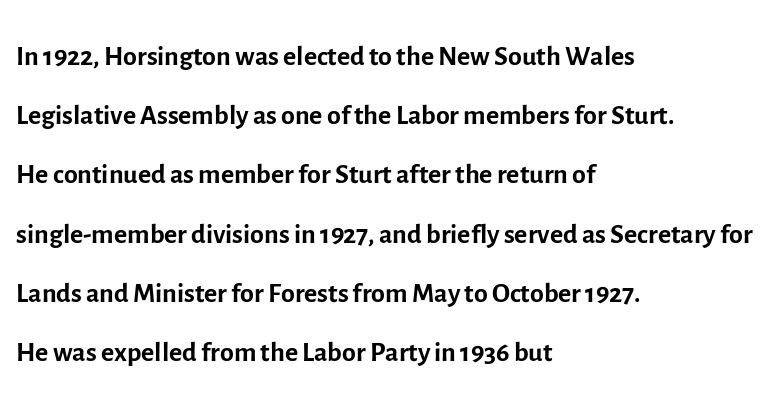
{"serif": "no", "italic": "no", "bold": "no", "weight": "regular", "width": "normal", "x_height": "medium", "monospaced": "no", "underline": "no", "align": "left", "line_spacing": "normal", "line_spacing_ratio": 1.48, "letter_spacing": "normal", "letter_spacing_em": 0.0, "glyph_px": 40}
